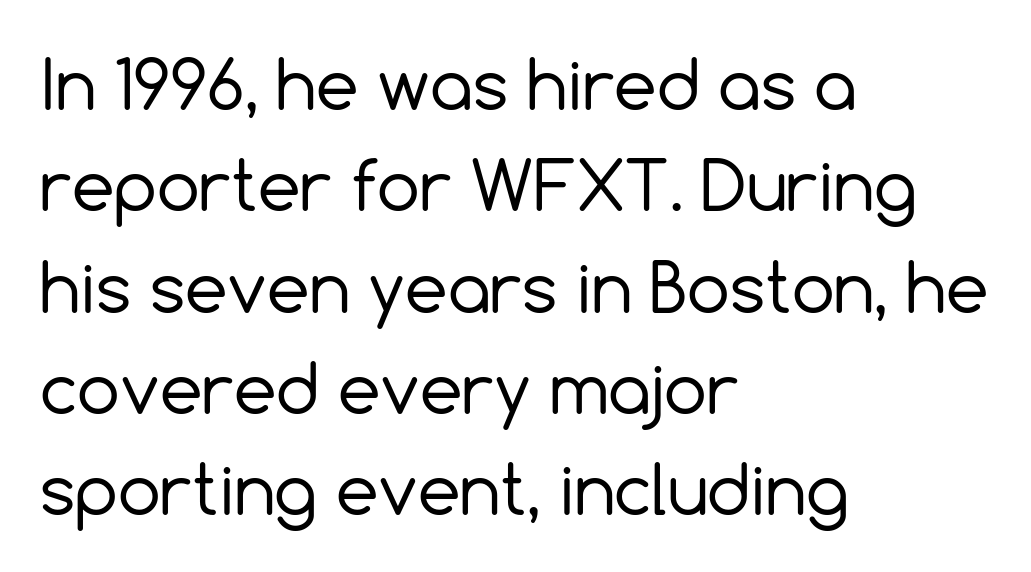
The image shows 68 px regular-weight sans-serif type, upright; set left-aligned, normal line spacing (1.49x), normal letter spacing, not underlined; a medium x-height.
